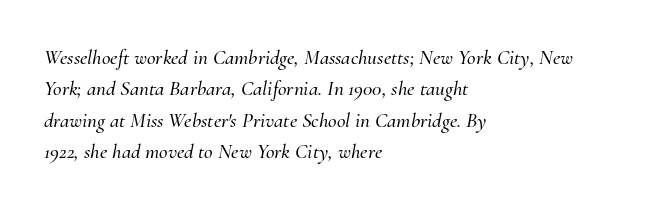
Layout note: lines flush left. Nobody drew a line under any word here. The letters sit at their default tracking, neither squeezed nor spread. The specimen reads as italic at a glance. In terms of leading, this rendering sits right in the middle.
